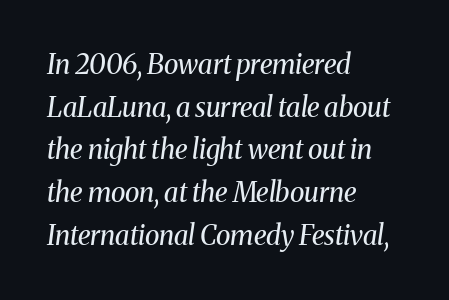
{"italic": "yes", "lean": "right", "slant_degrees": 8, "bold": "no", "underline": "no", "align": "left", "line_spacing": "normal", "line_spacing_ratio": 1.58, "letter_spacing": "normal", "letter_spacing_em": 0.0, "glyph_px": 27}
